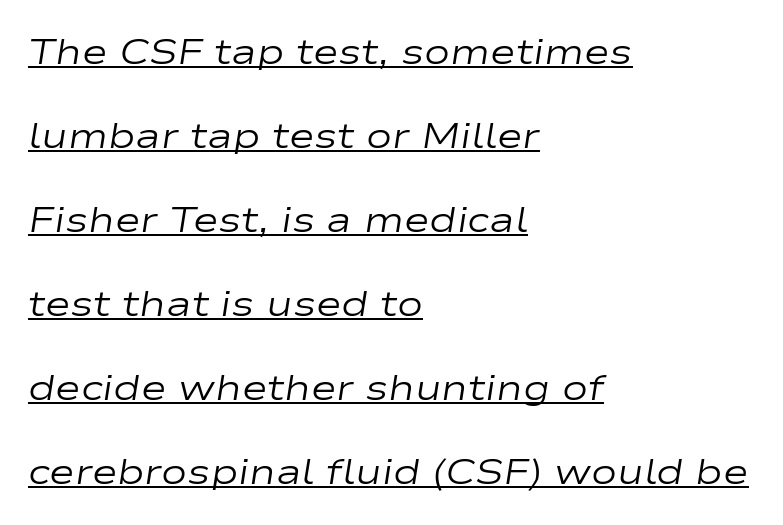
Q: Is the text bold? A: No.
Q: Is the text italic (slanted)? A: Yes, it leans right by about 9 degrees.
Q: Is the text underlined? A: Yes.
Q: How is the paragraph aligned? A: Left-aligned.
Q: Is the spacing between letters normal or unusually wide? A: Normal.
Q: Is the spacing between lines tight, normal or loose? A: Loose.
Q: Width (condensed, normal, or wide)? A: Wide.
Q: Stroke contrast? A: Low.
Q: x-height? A: Medium.
Q: Monospaced? A: No.
